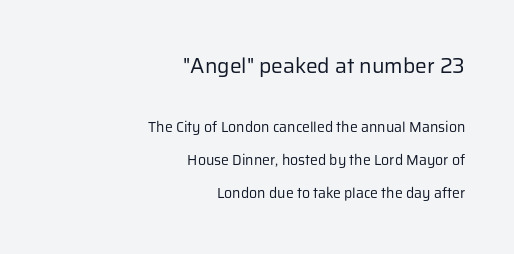
Q: Is the text bold? A: No.
Q: Is the text italic (slanted)? A: No, it is upright.
Q: Is the text underlined? A: No.
Q: How is the paragraph aligned? A: Right-aligned.
Q: Is the spacing between letters normal or unusually wide? A: Normal.
Q: Is the spacing between lines tight, normal or loose? A: Loose.
Q: Which block of text is set in a larger size, the first (top) or the second (bottom)? A: The first (top) one.
